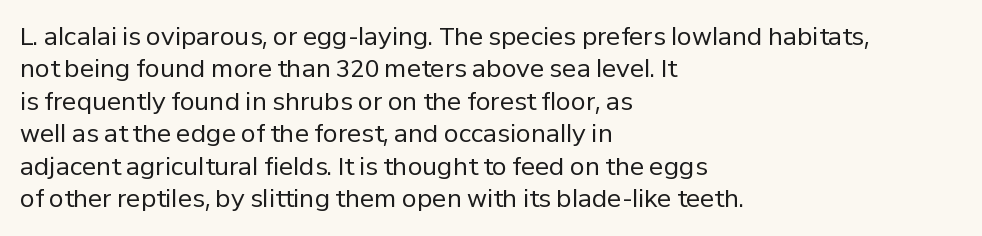
Q: Is the text bold? A: No.
Q: Is the text italic (slanted)? A: No, it is upright.
Q: Is the text underlined? A: No.
Q: How is the paragraph aligned? A: Left-aligned.
Q: Is the spacing between letters normal or unusually wide? A: Normal.
Q: Is the spacing between lines tight, normal or loose? A: Normal.
